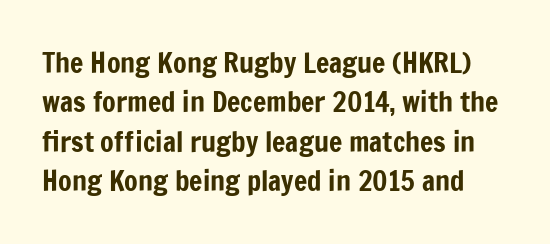
{"serif": "no", "italic": "no", "width": "condensed", "stroke_contrast": "low", "x_height": "medium", "monospaced": "no", "underline": "no", "line_spacing": "normal", "line_spacing_ratio": 1.41, "letter_spacing": "normal", "letter_spacing_em": 0.0, "glyph_px": 28}
